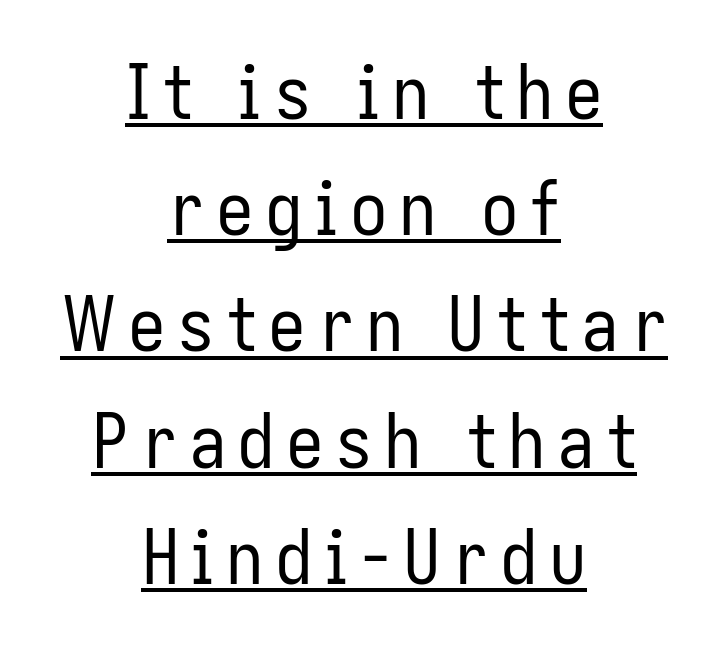
{"serif": "no", "italic": "no", "bold": "no", "weight": "regular", "width": "condensed", "stroke_contrast": "low", "x_height": "medium", "monospaced": "no", "underline": "yes", "align": "center", "line_spacing": "normal", "line_spacing_ratio": 1.55, "glyph_px": 75}
